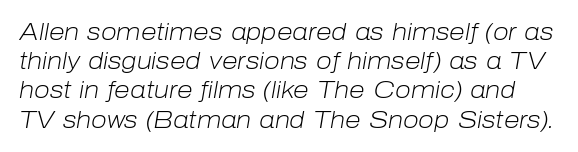
Q: Is the text bold? A: No.
Q: Is the text italic (slanted)? A: Yes, it leans right by about 10 degrees.
Q: Is the text underlined? A: No.
Q: Is the spacing between letters normal or unusually wide? A: Normal.
Q: Is the spacing between lines tight, normal or loose? A: Normal.
